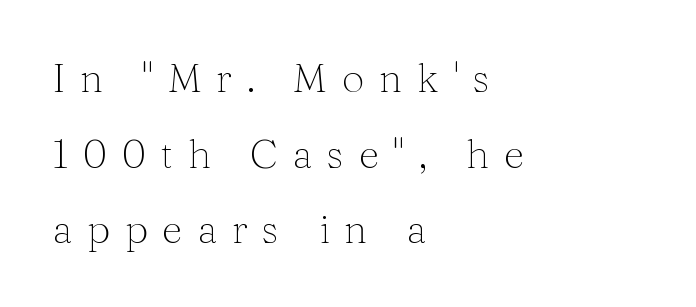
{"serif": "yes", "italic": "no", "bold": "no", "weight": "thin", "width": "normal", "stroke_contrast": "medium", "x_height": "medium", "monospaced": "no", "underline": "no", "align": "left", "line_spacing_ratio": 1.89, "letter_spacing": "wide", "letter_spacing_em": 0.37, "glyph_px": 40}
